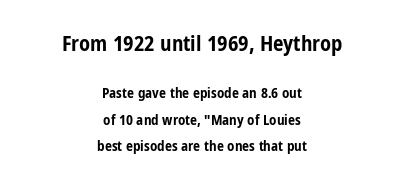
Q: Is the text bold? A: Yes.
Q: Is the text italic (slanted)? A: No, it is upright.
Q: Is the text underlined? A: No.
Q: How is the paragraph aligned? A: Centered.
Q: Is the spacing between letters normal or unusually wide? A: Normal.
Q: Which block of text is set in a larger size, the first (top) or the second (bottom)? A: The first (top) one.
